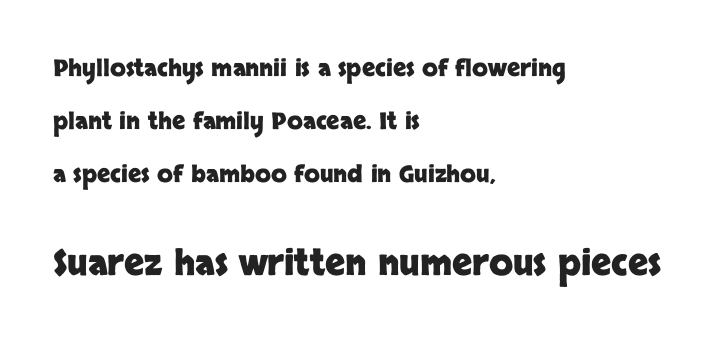
Q: Is the text bold? A: Yes.
Q: Is the text italic (slanted)? A: No, it is upright.
Q: Is the typeface a serif or a sans-serif typeface? A: Sans-serif.
Q: Is the text underlined? A: No.
Q: How is the paragraph aligned? A: Left-aligned.
Q: Is the spacing between letters normal or unusually wide? A: Normal.
Q: Is the spacing between lines tight, normal or loose? A: Loose.
Q: Which block of text is set in a larger size, the first (top) or the second (bottom)? A: The second (bottom) one.
Q: Width (condensed, normal, or wide)? A: Normal.
Q: Stroke contrast? A: Low.
Q: x-height? A: Large.
Q: Monospaced? A: No.
